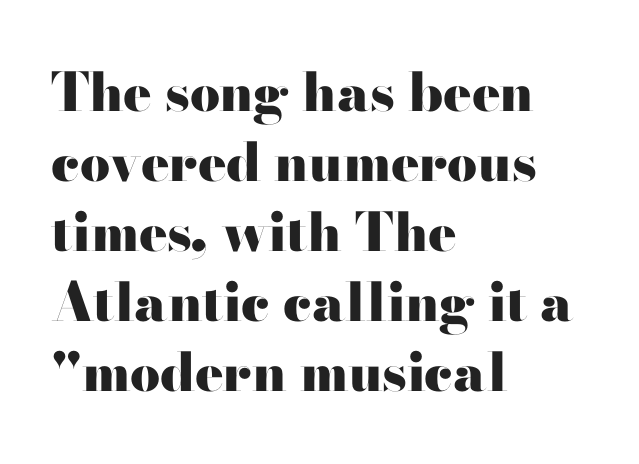
{"serif": "yes", "italic": "no", "bold": "yes", "weight": "heavy", "width": "wide", "stroke_contrast": "high", "x_height": "small", "monospaced": "no", "underline": "no", "align": "left", "line_spacing": "normal", "line_spacing_ratio": 1.32, "letter_spacing": "normal", "letter_spacing_em": 0.0, "glyph_px": 53}
